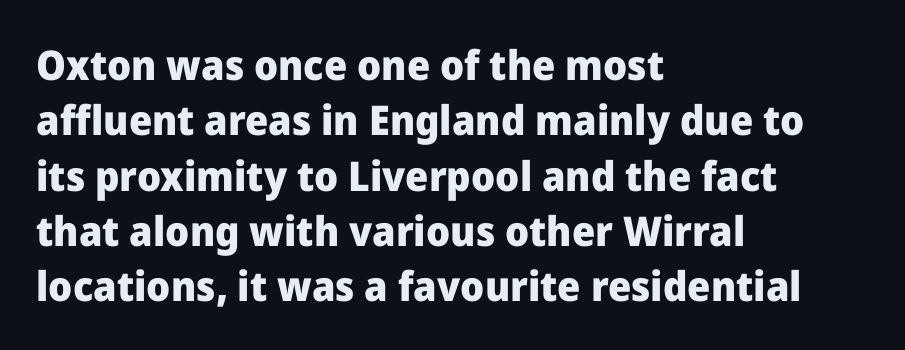
The line texture is even and compact thanks to regular tracking. Unlike italic type, these characters show no tilt at all. Spacing verdict: proportional, widths tailored to each character. Descender tails drop into unmarked territory. All the whitespace from short lines collects on the right. Regular leading.
